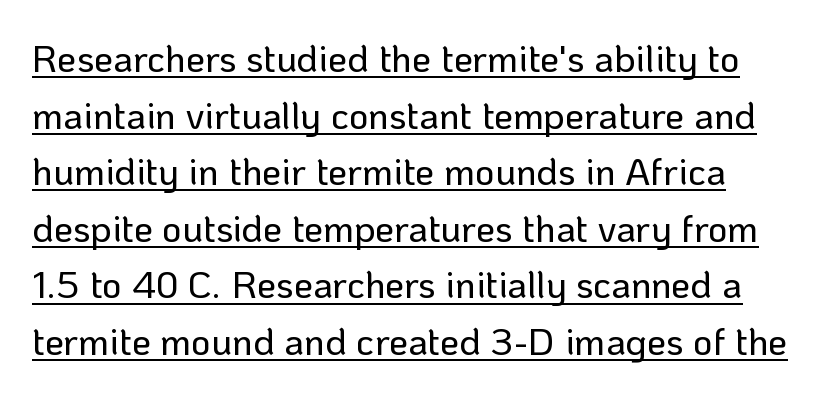
The image shows 38 px sans-serif type, upright; set left-aligned, normal line spacing (1.49x), normal letter spacing, underlined; low stroke contrast and a medium x-height.
